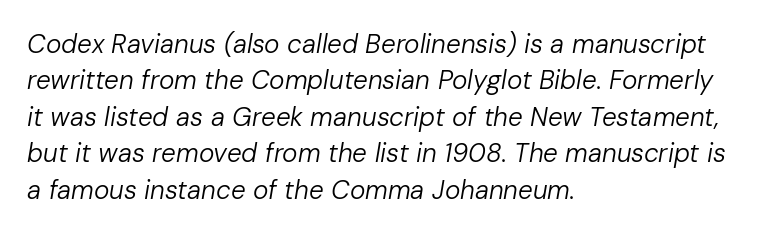
{"italic": "yes", "lean": "right", "slant_degrees": 10, "bold": "no", "underline": "no", "align": "left", "line_spacing": "normal", "line_spacing_ratio": 1.4, "letter_spacing": "normal", "letter_spacing_em": 0.0, "glyph_px": 26}
